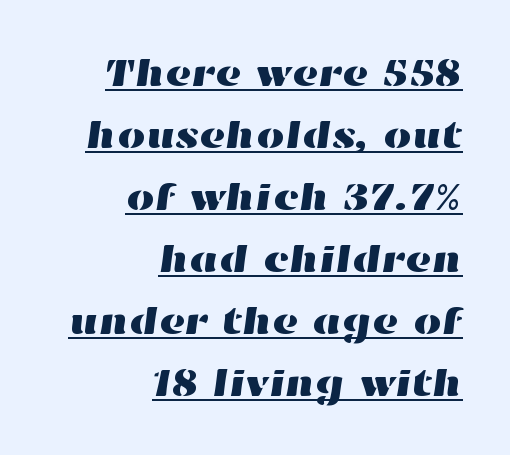
This sample carries an underscore along the baseline area. Caption: standard tracking, unaltered. Short and long lines alike share a common ending point at right. Varying glyph widths throughout — classic text-font behaviour. The line-height multiplier appears to be the usual default.
